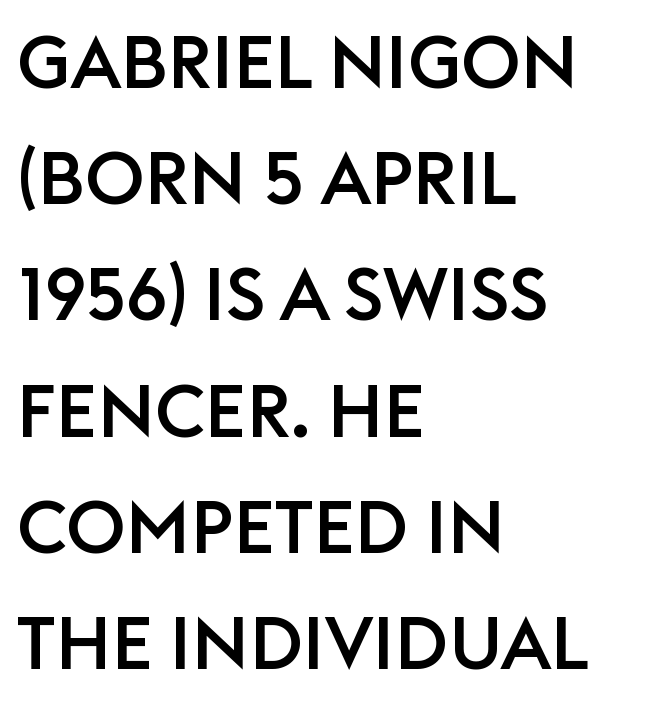
Q: Is the text italic (slanted)? A: No, it is upright.
Q: Is the typeface a serif or a sans-serif typeface? A: Sans-serif.
Q: Is the text underlined? A: No.
Q: How is the paragraph aligned? A: Left-aligned.
Q: Is the spacing between letters normal or unusually wide? A: Normal.
Q: Is the spacing between lines tight, normal or loose? A: Normal.
Q: Width (condensed, normal, or wide)? A: Normal.
Q: Stroke contrast? A: Low.
Q: x-height? A: Large.
Q: Monospaced? A: No.
